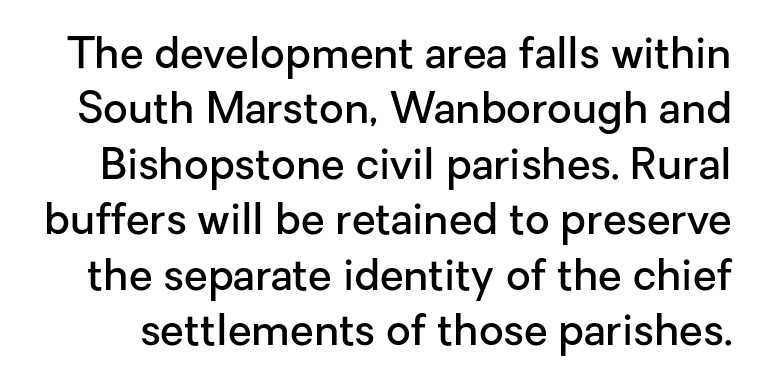
The image shows 43 px semibold sans-serif type, upright; set normal line spacing (1.29x), normal letter spacing, not underlined; low stroke contrast and a medium x-height.
